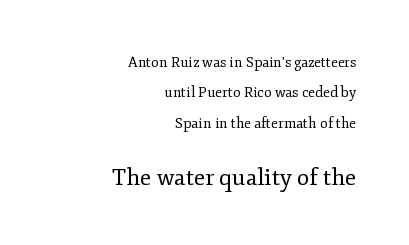
Q: Is the text bold? A: No.
Q: Is the text italic (slanted)? A: No, it is upright.
Q: Is the text underlined? A: No.
Q: How is the paragraph aligned? A: Right-aligned.
Q: Is the spacing between letters normal or unusually wide? A: Normal.
Q: Is the spacing between lines tight, normal or loose? A: Loose.
Q: Which block of text is set in a larger size, the first (top) or the second (bottom)? A: The second (bottom) one.
